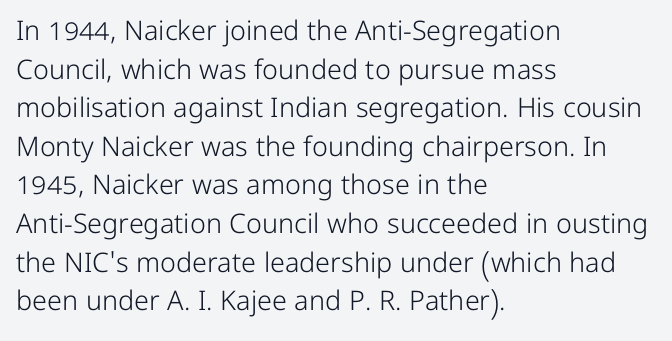
The image shows 27 px text type, upright; set left-aligned, normal line spacing (1.43x), normal letter spacing, not underlined.
